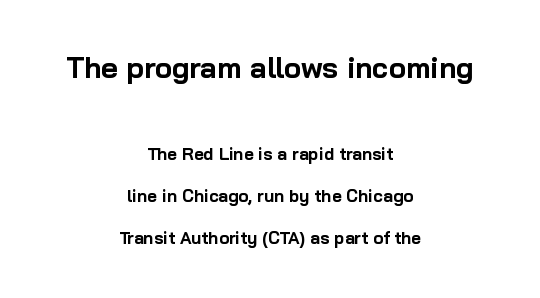
The image shows 29 px bold sans-serif type, upright; set centered, loose line spacing (2.45x), normal letter spacing, not underlined; the first (top) block is 1.71x larger; low stroke contrast and a medium x-height.
